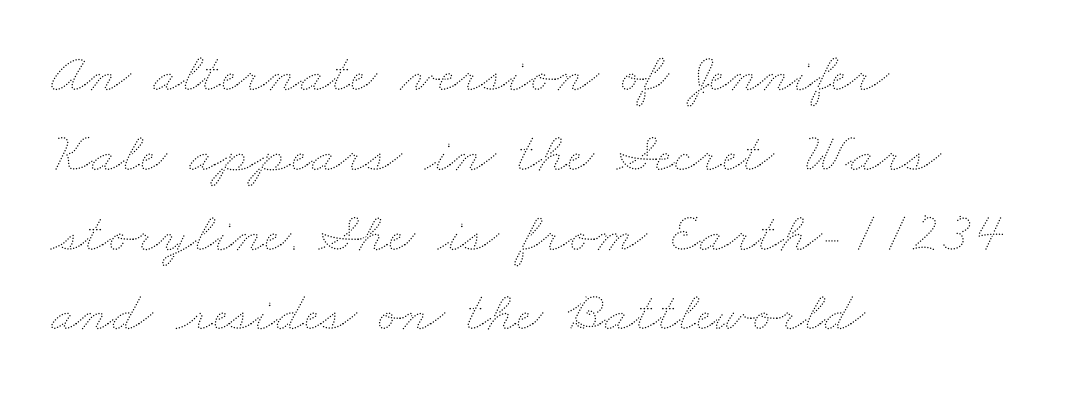
{"bold": "no", "weight": "thin", "width": "wide", "stroke_contrast": "medium", "x_height": "small", "monospaced": "no", "underline": "no", "align": "left", "line_spacing": "normal", "line_spacing_ratio": 1.4, "letter_spacing": "normal", "letter_spacing_em": 0.0, "glyph_px": 57}
